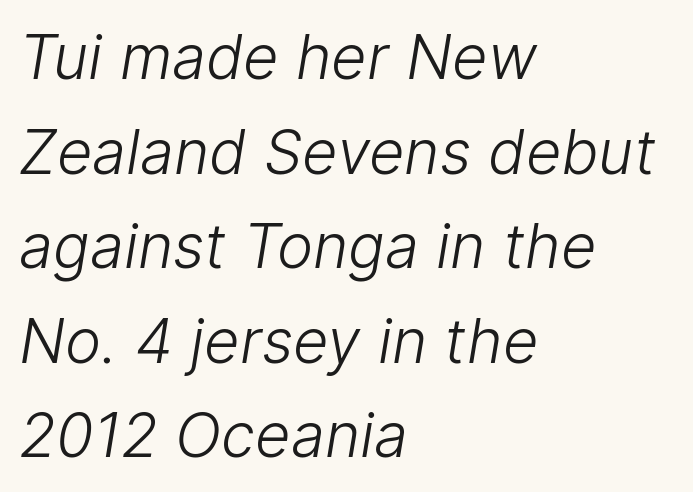
The image shows 61 px light sans-serif type; set left-aligned, normal line spacing (1.55x), normal letter spacing, not underlined; low stroke contrast and a medium x-height.
